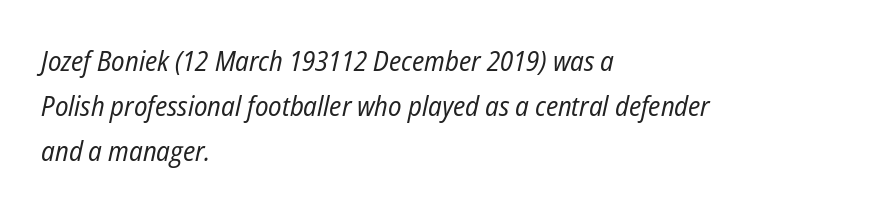
Q: Is the text bold? A: No.
Q: Is the text italic (slanted)? A: Yes, it leans right by about 12 degrees.
Q: Is the text underlined? A: No.
Q: How is the paragraph aligned? A: Left-aligned.
Q: Is the spacing between letters normal or unusually wide? A: Normal.
Q: Is the spacing between lines tight, normal or loose? A: Normal.
Q: Width (condensed, normal, or wide)? A: Condensed.
Q: Stroke contrast? A: Low.
Q: x-height? A: Medium.
Q: Monospaced? A: No.
